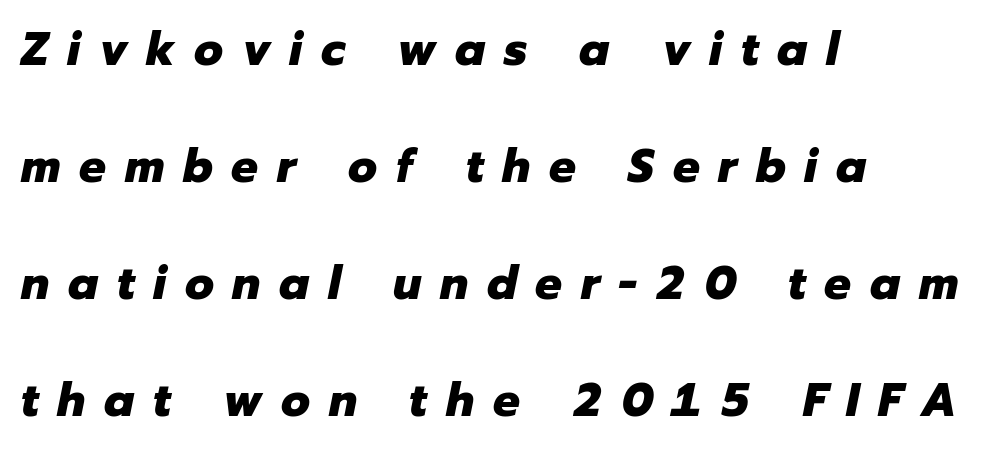
{"italic": "yes", "lean": "right", "slant_degrees": 12, "bold": "yes", "weight": "heavy", "width": "normal", "stroke_contrast": "low", "x_height": "medium", "monospaced": "no", "underline": "no", "align": "left", "line_spacing": "loose", "line_spacing_ratio": 2.49, "letter_spacing": "wide", "letter_spacing_em": 0.4, "glyph_px": 47}
